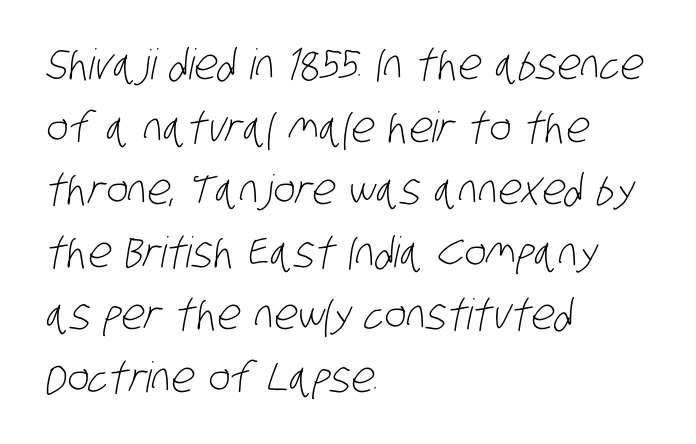
The area under the type is left untouched. Words appear dense and cohesive because spacing is normal. Do the characters align in a grid? No, the font is proportional. These lines stack with their left ends in a neat column. Compared with a typical body face, this is equally light or lighter still.
